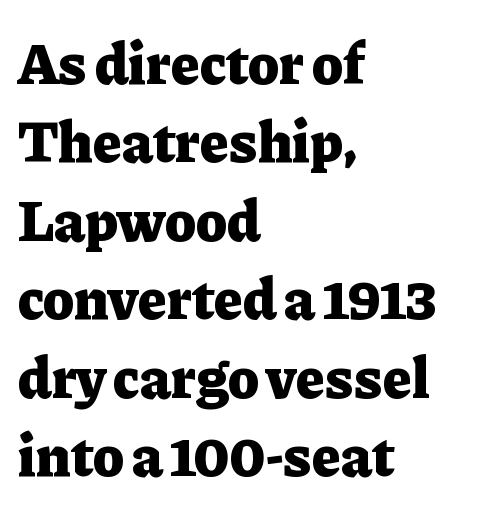
Style check: upright. The foot of each line stays bare and open. Caption: bold face, heavy strokes. Short note: letters normally spaced. What's the leading like? Ordinary, nothing unusual. These lines stack with their left ends in a neat column.
